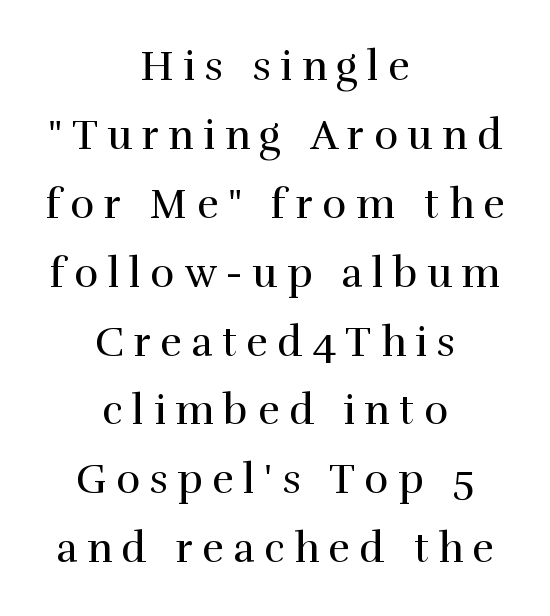
The image shows 41 px regular-weight serif type, upright; set centered, normal line spacing (1.68x), unusually wide letter spacing (+0.23 em), not underlined; high stroke contrast and a medium x-height.
